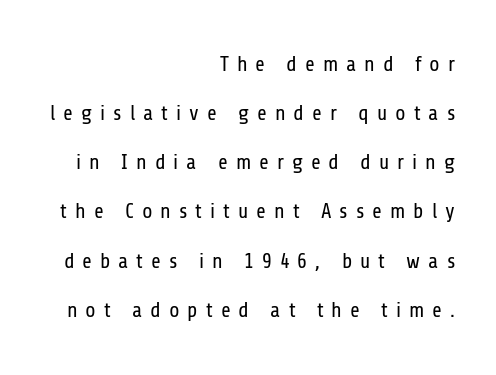
Q: Is the text bold? A: No.
Q: Is the text italic (slanted)? A: No, it is upright.
Q: Is the text underlined? A: No.
Q: How is the paragraph aligned? A: Right-aligned.
Q: Is the spacing between letters normal or unusually wide? A: Unusually wide.
Q: Is the spacing between lines tight, normal or loose? A: Loose.
